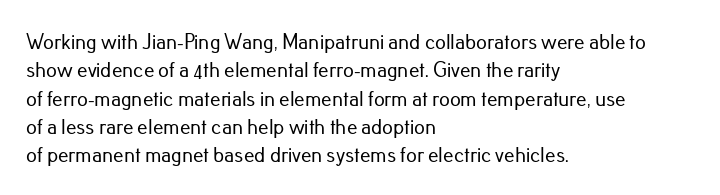
Q: Is the text italic (slanted)? A: No, it is upright.
Q: Is the text underlined? A: No.
Q: How is the paragraph aligned? A: Left-aligned.
Q: Is the spacing between letters normal or unusually wide? A: Normal.
Q: Is the spacing between lines tight, normal or loose? A: Normal.
